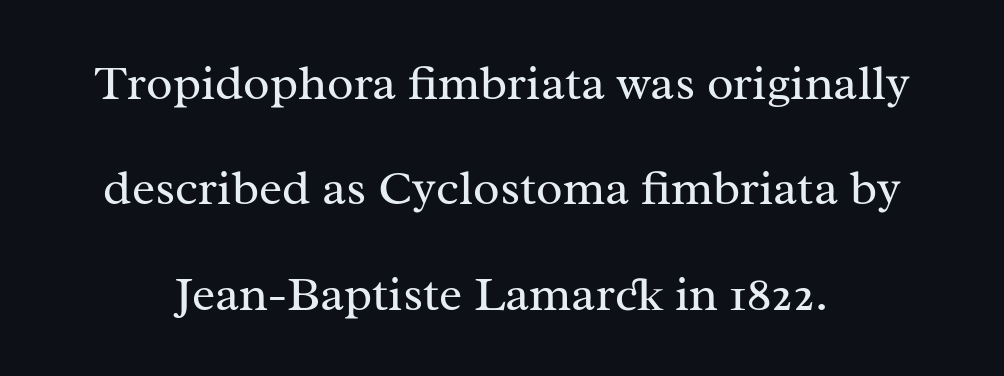
Q: Is the text bold? A: No.
Q: Is the text italic (slanted)? A: No, it is upright.
Q: Is the typeface a serif or a sans-serif typeface? A: Serif.
Q: Is the text underlined? A: No.
Q: How is the paragraph aligned? A: Centered.
Q: Is the spacing between letters normal or unusually wide? A: Normal.
Q: Is the spacing between lines tight, normal or loose? A: Loose.
Q: Width (condensed, normal, or wide)? A: Normal.
Q: Stroke contrast? A: Medium.
Q: x-height? A: Medium.
Q: Monospaced? A: No.
